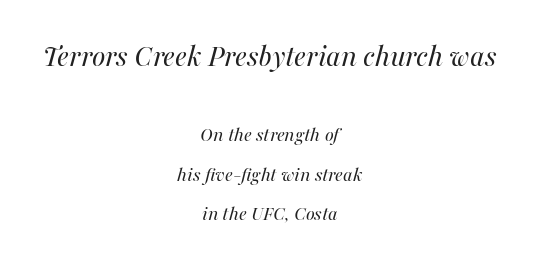
{"italic": "yes", "lean": "right", "slant_degrees": 16, "bold": "no", "weight": "regular", "width": "normal", "stroke_contrast": "medium", "x_height": "medium", "monospaced": "no", "underline": "no", "align": "center", "line_spacing_ratio": 1.87, "letter_spacing": "normal", "letter_spacing_em": 0.0, "larger_block": "first", "size_ratio": 1.52, "glyph_px": 32}
